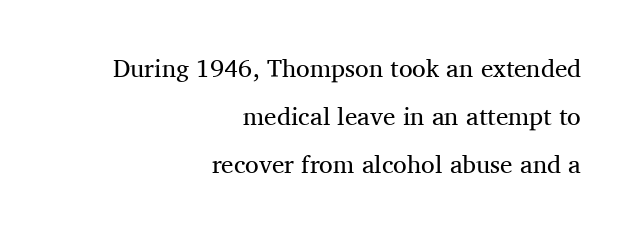
The image shows 25 px text type, upright; set right-aligned, loose line spacing (1.92x), normal letter spacing, not underlined.
